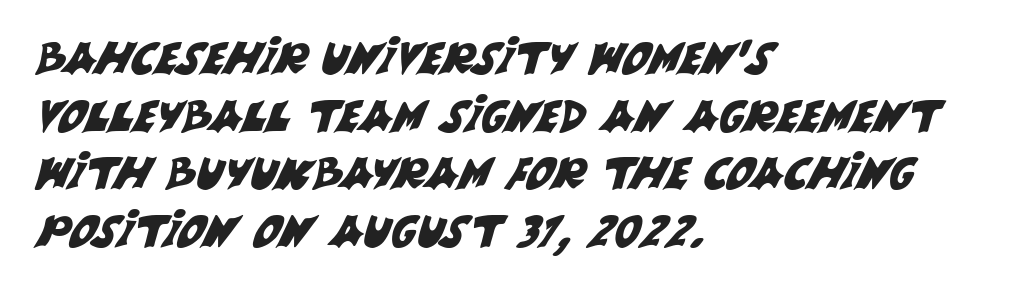
The image shows 44 px sans-serif type; set left-aligned, normal line spacing (1.31x), normal letter spacing, not underlined; medium stroke contrast and a large x-height.
